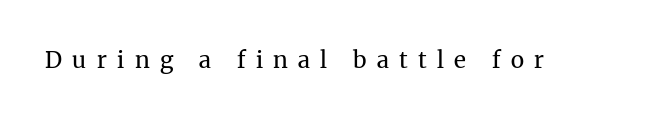
The specimen omits any rule beneath the text block's lines. The letters stand upright; this is a roman face. The cut favours lightness, reaching ordinary text weight at its darkest. The face used here is rendered with a markedly widened letterfit.
